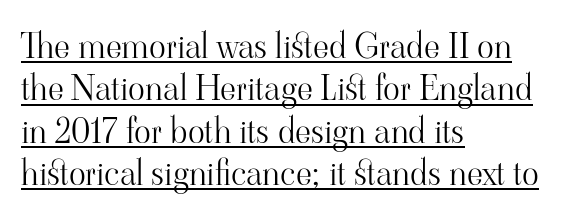
If you drew a line through each stem, it would be perfectly vertical. The passage shown is typed in a proportional face where columns would drift. Vertical stems look standard width or narrower in stroke. In designer terms, the underline attribute is active on this setting. Between one letter and the next there's only the usual sliver of space.
